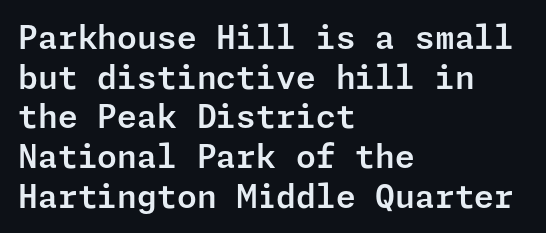
{"serif": "no", "italic": "no", "width": "normal", "stroke_contrast": "low", "x_height": "medium", "underline": "no", "align": "left", "line_spacing_ratio": 1.24, "letter_spacing": "normal", "letter_spacing_em": 0.0, "glyph_px": 32}
